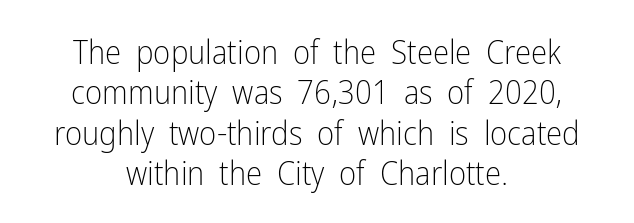
Think of a printed novel: that variable character pitch is what you see here. Grotesque or geometric, the face here clearly has no serifs. Inter-character spacing is left at the font's built-in metrics. The lines are quadded center.
